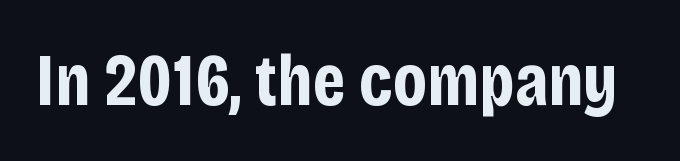
Q: Is the text bold? A: Yes.
Q: Is the text italic (slanted)? A: No, it is upright.
Q: Is the typeface a serif or a sans-serif typeface? A: Sans-serif.
Q: Is the text underlined? A: No.
Q: Is the spacing between letters normal or unusually wide? A: Normal.
Q: Width (condensed, normal, or wide)? A: Condensed.
Q: Stroke contrast? A: Low.
Q: x-height? A: Large.
Q: Monospaced? A: No.
